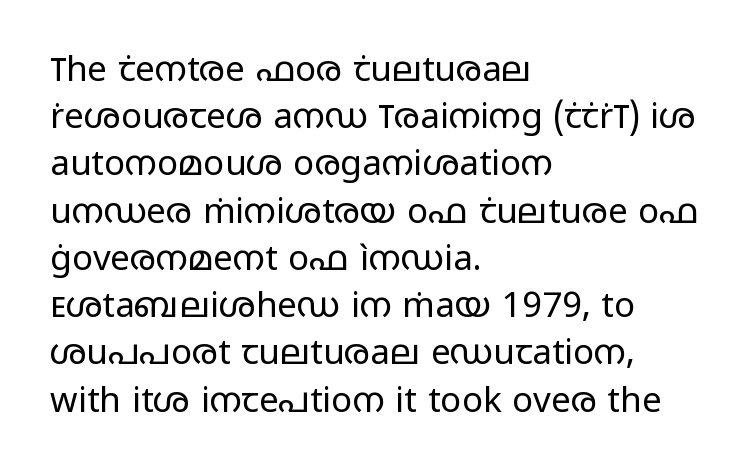
Q: Is the text bold? A: No.
Q: Is the text italic (slanted)? A: No, it is upright.
Q: Is the typeface a serif or a sans-serif typeface? A: Sans-serif.
Q: Is the text underlined? A: No.
Q: How is the paragraph aligned? A: Left-aligned.
Q: Is the spacing between letters normal or unusually wide? A: Normal.
Q: Is the spacing between lines tight, normal or loose? A: Normal.
Q: Width (condensed, normal, or wide)? A: Wide.
Q: Stroke contrast? A: Low.
Q: x-height? A: Medium.
Q: Monospaced? A: No.
